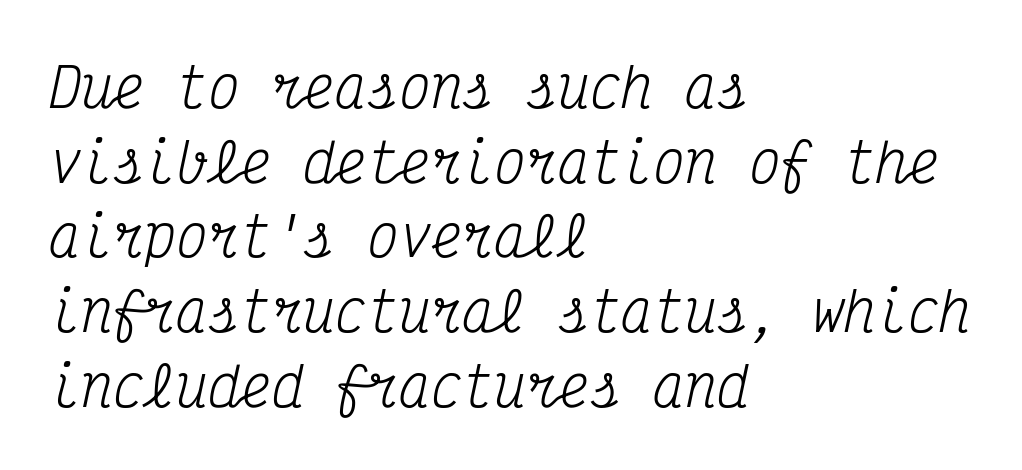
{"serif": "yes", "italic": "yes", "lean": "right", "slant_degrees": 12, "bold": "no", "weight": "regular", "width": "condensed", "stroke_contrast": "medium", "x_height": "medium", "monospaced": "yes", "underline": "no", "align": "left", "line_spacing": "normal", "line_spacing_ratio": 1.41, "letter_spacing": "normal", "letter_spacing_em": 0.0, "glyph_px": 53}
